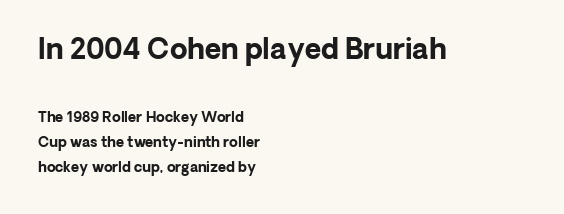
{"serif": "no", "italic": "no", "bold": "yes", "weight": "bold", "width": "normal", "stroke_contrast": "low", "x_height": "medium", "monospaced": "no", "underline": "no", "align": "left", "line_spacing_ratio": 1.79, "letter_spacing": "normal", "letter_spacing_em": 0.0, "larger_block": "first", "size_ratio": 2.0, "glyph_px": 28}
